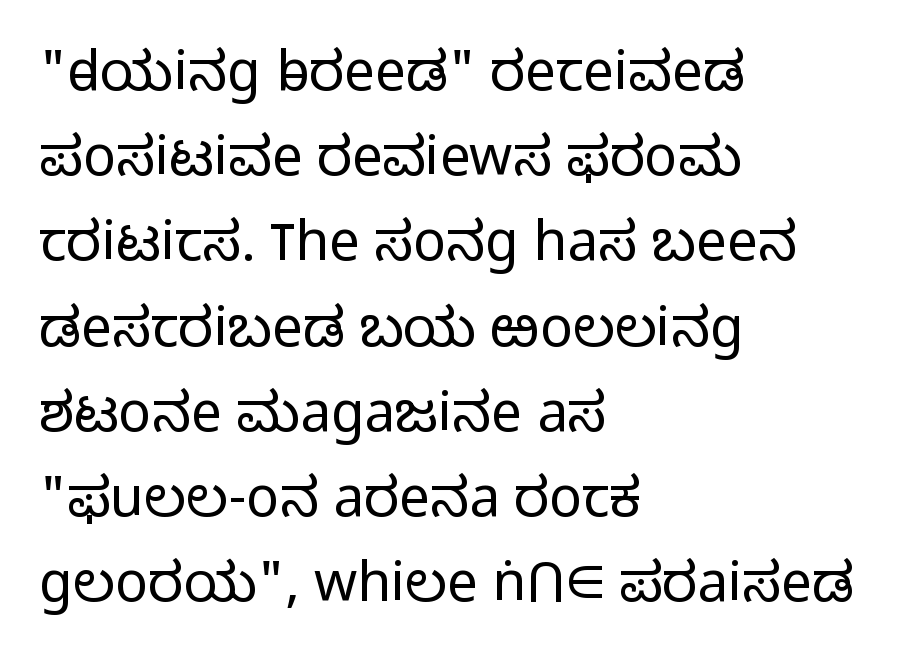
Q: Is the text bold? A: No.
Q: Is the text italic (slanted)? A: No, it is upright.
Q: Is the typeface a serif or a sans-serif typeface? A: Sans-serif.
Q: Is the text underlined? A: No.
Q: How is the paragraph aligned? A: Left-aligned.
Q: Is the spacing between letters normal or unusually wide? A: Normal.
Q: Is the spacing between lines tight, normal or loose? A: Normal.
Q: Width (condensed, normal, or wide)? A: Normal.
Q: Stroke contrast? A: Low.
Q: x-height? A: Medium.
Q: Monospaced? A: No.
